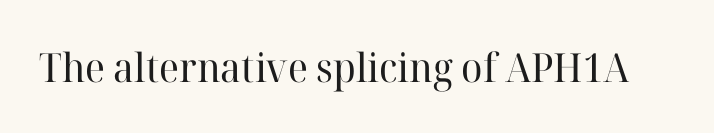
Q: Is the text bold? A: No.
Q: Is the text italic (slanted)? A: No, it is upright.
Q: Is the typeface a serif or a sans-serif typeface? A: Serif.
Q: Is the text underlined? A: No.
Q: Is the spacing between letters normal or unusually wide? A: Normal.
Q: Width (condensed, normal, or wide)? A: Normal.
Q: Stroke contrast? A: High.
Q: x-height? A: Medium.
Q: Monospaced? A: No.
